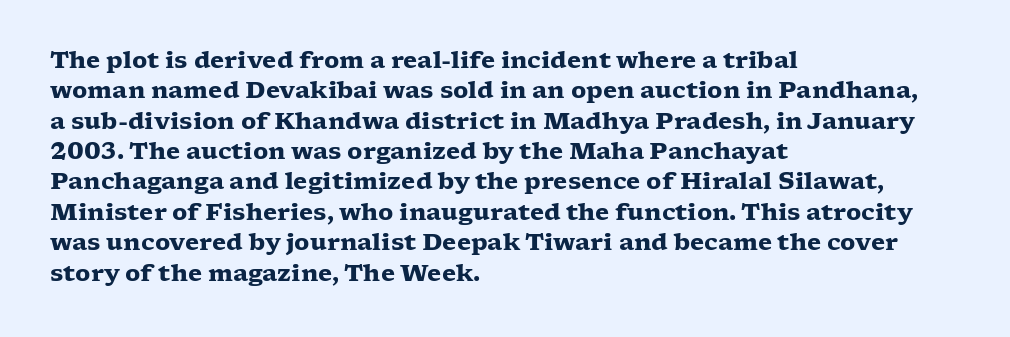
{"italic": "no", "bold": "yes", "underline": "no", "align": "left", "line_spacing": "normal", "line_spacing_ratio": 1.32, "letter_spacing": "normal", "letter_spacing_em": 0.0, "glyph_px": 23}
